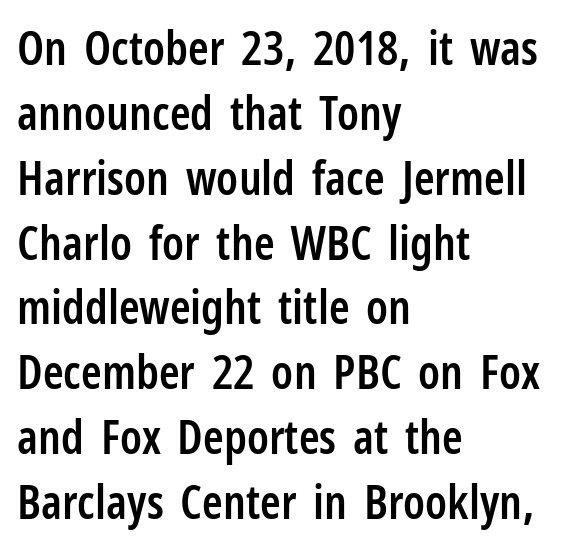
{"serif": "no", "italic": "no", "bold": "semi", "weight": "semibold", "width": "condensed", "stroke_contrast": "low", "x_height": "medium", "monospaced": "no", "underline": "no", "align": "left", "line_spacing": "normal", "line_spacing_ratio": 1.38, "letter_spacing": "normal", "letter_spacing_em": 0.0, "glyph_px": 47}
